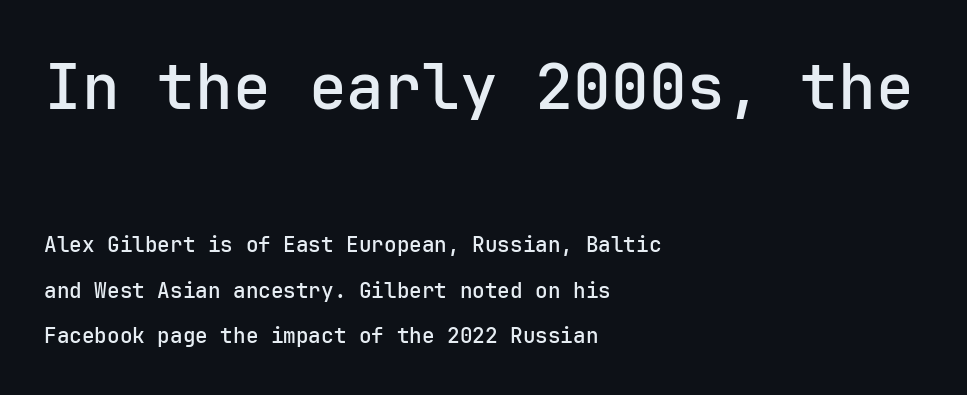
Q: Is the text italic (slanted)? A: No, it is upright.
Q: Is the typeface a serif or a sans-serif typeface? A: Sans-serif.
Q: Is the text underlined? A: No.
Q: How is the paragraph aligned? A: Left-aligned.
Q: Is the spacing between letters normal or unusually wide? A: Normal.
Q: Is the spacing between lines tight, normal or loose? A: Loose.
Q: Which block of text is set in a larger size, the first (top) or the second (bottom)? A: The first (top) one.
Q: Width (condensed, normal, or wide)? A: Normal.
Q: Stroke contrast? A: Low.
Q: x-height? A: Medium.
Q: Monospaced? A: Yes.
